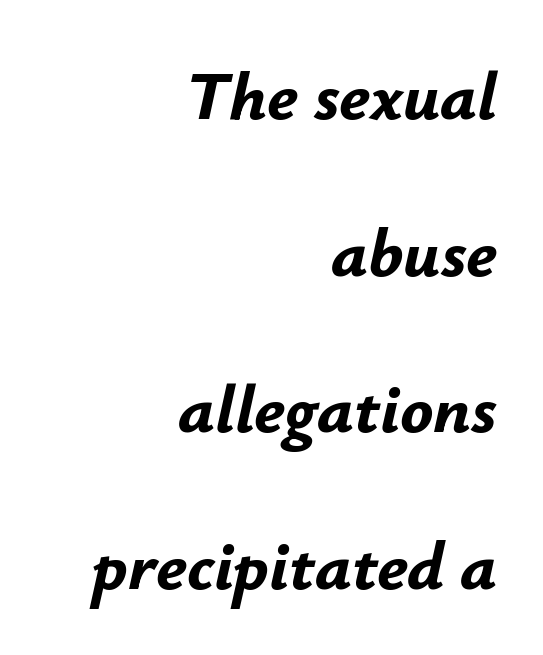
The image shows 69 px bold type, italic (leaning right); set right-aligned, loose line spacing (2.27x), normal letter spacing, not underlined; low stroke contrast and a small x-height.
